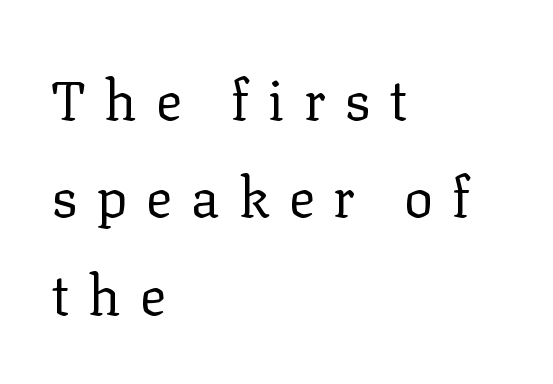
Q: Is the text bold? A: No.
Q: Is the text italic (slanted)? A: No, it is upright.
Q: Is the typeface a serif or a sans-serif typeface? A: Serif.
Q: Is the text underlined? A: No.
Q: How is the paragraph aligned? A: Left-aligned.
Q: Is the spacing between letters normal or unusually wide? A: Unusually wide.
Q: Width (condensed, normal, or wide)? A: Normal.
Q: Stroke contrast? A: Low.
Q: x-height? A: Medium.
Q: Monospaced? A: No.
